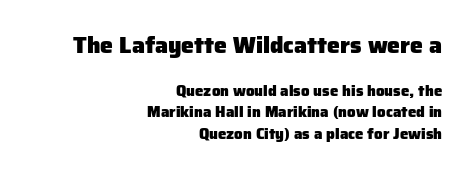
Q: Is the text bold? A: Yes.
Q: Is the text italic (slanted)? A: No, it is upright.
Q: Is the text underlined? A: No.
Q: How is the paragraph aligned? A: Right-aligned.
Q: Is the spacing between letters normal or unusually wide? A: Normal.
Q: Is the spacing between lines tight, normal or loose? A: Normal.
Q: Which block of text is set in a larger size, the first (top) or the second (bottom)? A: The first (top) one.
